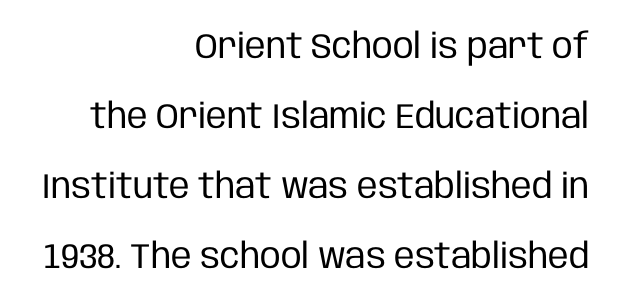
{"serif": "no", "italic": "no", "bold": "no", "weight": "regular", "width": "condensed", "stroke_contrast": "low", "x_height": "large", "monospaced": "no", "underline": "no", "align": "right", "line_spacing": "loose", "line_spacing_ratio": 2.0, "letter_spacing": "normal", "letter_spacing_em": 0.0, "glyph_px": 35}
